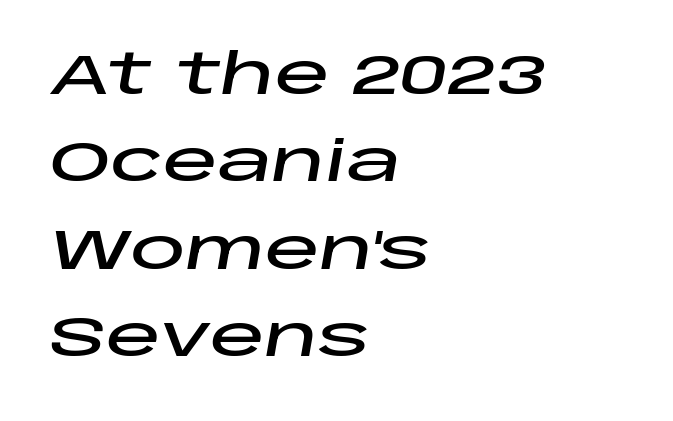
{"italic": "yes", "lean": "right", "slant_degrees": 10, "width": "wide", "stroke_contrast": "low", "x_height": "large", "monospaced": "no", "underline": "no", "align": "left", "line_spacing": "normal", "line_spacing_ratio": 1.59, "letter_spacing": "normal", "letter_spacing_em": 0.0, "glyph_px": 55}
